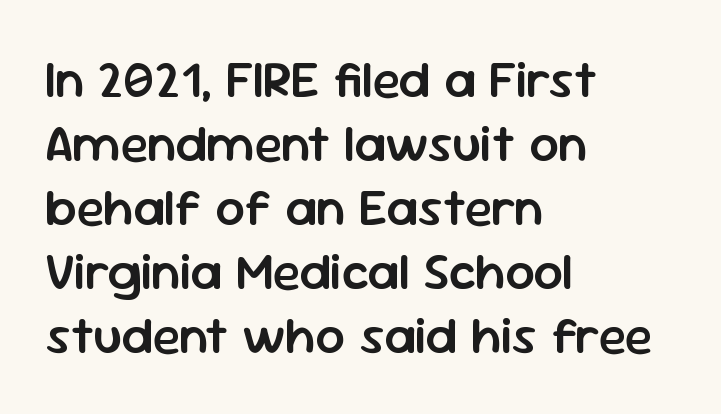
Q: Is the text bold? A: Semi-bold.
Q: Is the text italic (slanted)? A: No, it is upright.
Q: Is the typeface a serif or a sans-serif typeface? A: Sans-serif.
Q: Is the text underlined? A: No.
Q: How is the paragraph aligned? A: Left-aligned.
Q: Is the spacing between letters normal or unusually wide? A: Normal.
Q: Width (condensed, normal, or wide)? A: Normal.
Q: Stroke contrast? A: Low.
Q: x-height? A: Medium.
Q: Monospaced? A: No.
